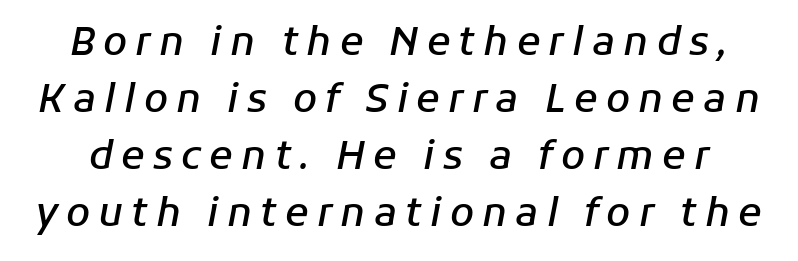
The leading is moderate, giving the passage an even texture. A typesetter would mark this as italic. Caption: expanded tracking, letters set apart. The string is rendered with underlining switched off.
